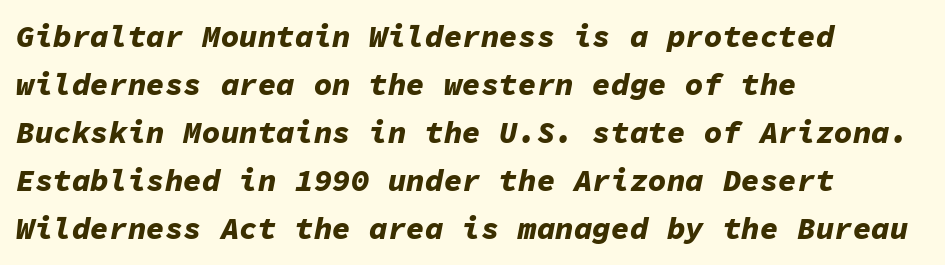
{"italic": "yes", "lean": "right", "slant_degrees": 11, "bold": "yes", "weight": "bold", "width": "normal", "stroke_contrast": "low", "x_height": "medium", "monospaced": "yes", "underline": "no", "align": "left", "line_spacing": "normal", "line_spacing_ratio": 1.55, "letter_spacing": "normal", "letter_spacing_em": 0.0, "glyph_px": 31}
